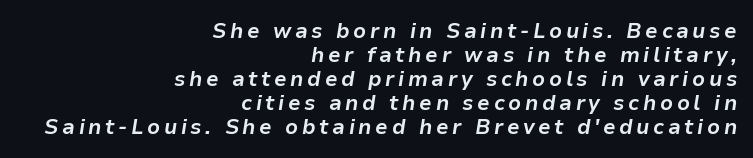
The image shows 21 px bold type, italic (leaning right); set right-aligned, tight line spacing (1.14x), not underlined.
